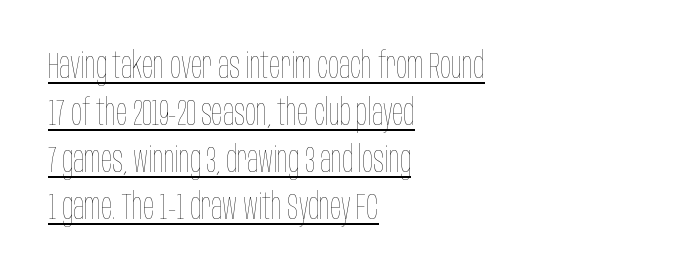
The image shows 37 px thin, condensed type, upright; set left-aligned, normal line spacing (1.27x), normal letter spacing, underlined; low stroke contrast and a large x-height.
